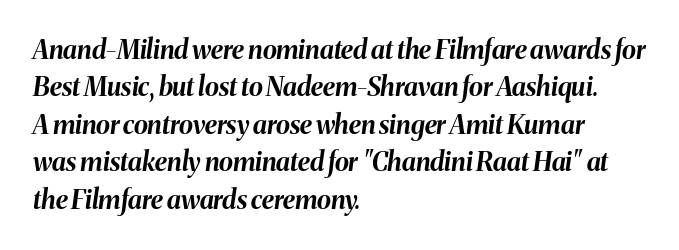
The image shows 26 px bold type, italic (leaning right); set left-aligned, normal line spacing (1.44x), normal letter spacing, not underlined.
